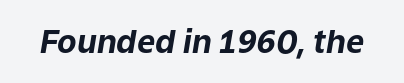
The letters are slanted; this is an italic face. No extra tracking has been applied to these lines. The baseline area is clear. As a designer I'd log this as weight 700, bold.
